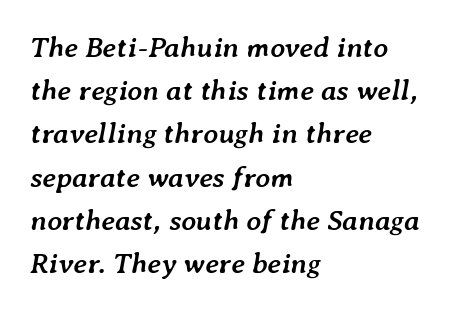
Q: Is the text bold? A: Yes.
Q: Is the text italic (slanted)? A: Yes, it leans right by about 7 degrees.
Q: Is the text underlined? A: No.
Q: How is the paragraph aligned? A: Left-aligned.
Q: Is the spacing between letters normal or unusually wide? A: Normal.
Q: Is the spacing between lines tight, normal or loose? A: Normal.
Q: Width (condensed, normal, or wide)? A: Normal.
Q: Stroke contrast? A: Low.
Q: x-height? A: Medium.
Q: Monospaced? A: No.
